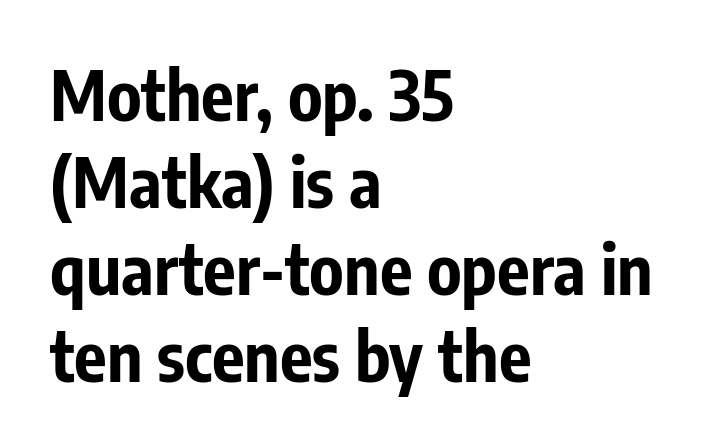
The image shows 68 px bold, condensed sans-serif type, upright; set left-aligned, normal line spacing (1.28x), normal letter spacing, not underlined; low stroke contrast and a medium x-height.
